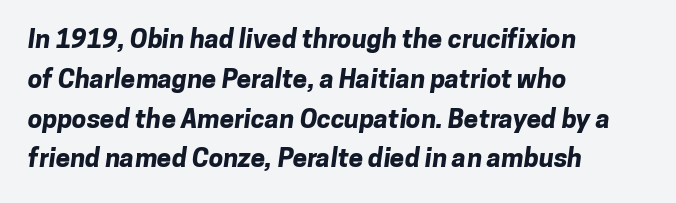
Alignment: flush left. Normally led — the rows are evenly, conventionally spaced. The type is set solid horizontally, with unmodified tracking. Typographic density is high because the face is bold. Check the space under the baseline: it is left empty.
